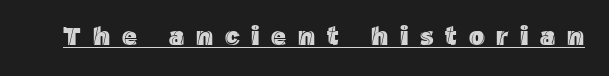
Italic: no, the glyphs are upright roman. A typesetter would call this heavily tracked-out type. The rendering uses the underline text-decoration.
